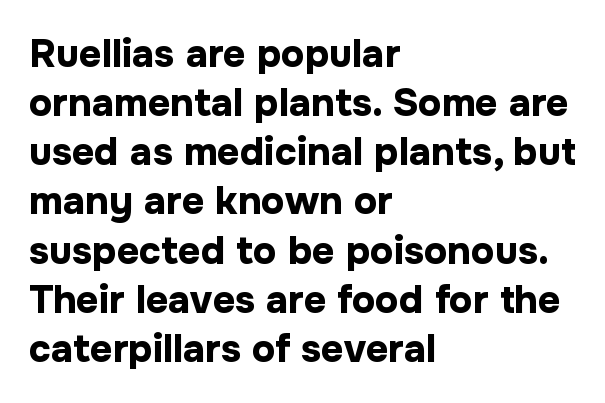
{"serif": "no", "italic": "no", "bold": "yes", "weight": "bold", "width": "normal", "stroke_contrast": "low", "x_height": "medium", "monospaced": "no", "underline": "no", "align": "left", "line_spacing": "normal", "line_spacing_ratio": 1.26, "letter_spacing": "normal", "letter_spacing_em": 0.0, "glyph_px": 39}
